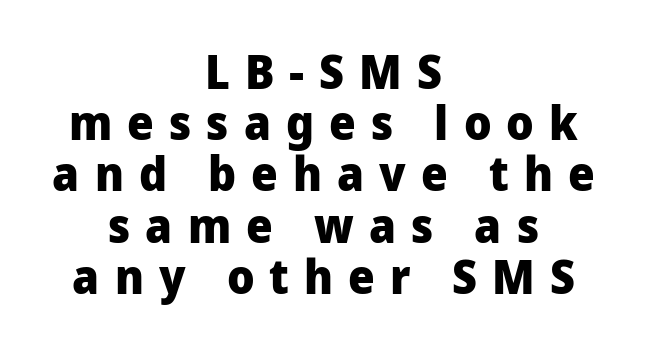
The image shows 47 px heavy sans-serif type, upright; set centered, tight line spacing (1.09x), unusually wide letter spacing (+0.32 em), not underlined; low stroke contrast and a medium x-height.
